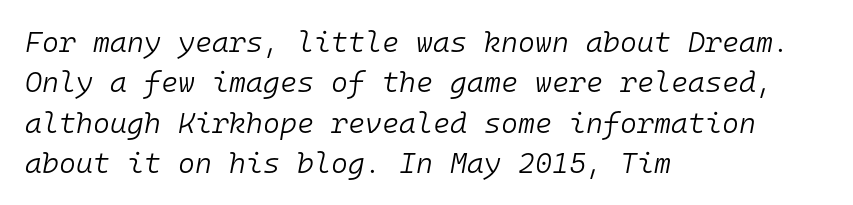
You could count columns in this text — the font is strictly monospaced. Weight: not bold — regular or lighter. The gaps between neighbouring characters are ordinary and unremarkable. Decoration check: the copy has no underline. Italic: yes, the glyphs are oblique. The designer left line spacing at the default.
